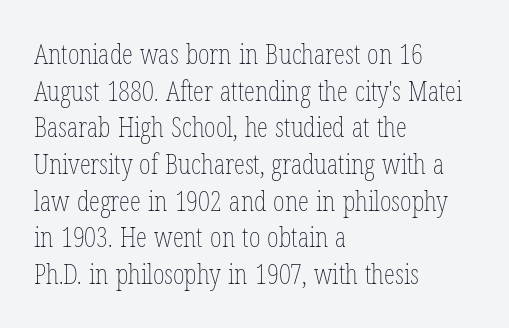
The typesetter chose a ragged-right arrangement here. Ascenders rise straight up at ninety degrees. Interline gaps are of average width in this sample. How are the letters spaced? Ordinarily, with no added tracking. Is this a heavy cut? Hardly; it is regular or lighter.
